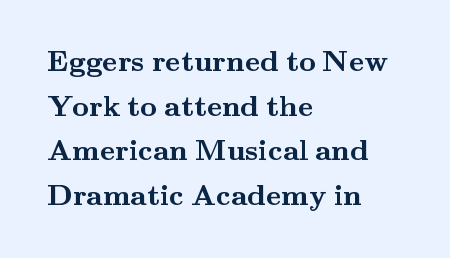
You can tell it's not italic because the verticals are truly vertical. The compositor pushed each line to the left boundary. Check where the strokes stop: tiny serifs finish them off. The passage shown is typed in a proportional face where columns would drift.
